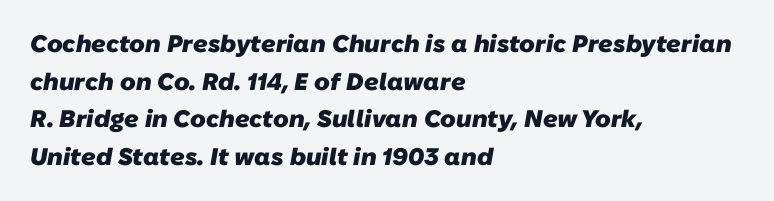
The image shows 24 px bold type; set left-aligned, normal line spacing (1.57x), normal letter spacing, not underlined.
